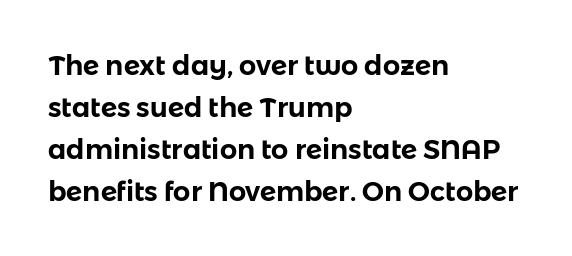
Decoration check: the copy has no underline. You can tell it's not italic because the verticals are truly vertical. Is the letter spacing exaggerated? No — it looks like the ordinary default. A classic flush-left, rag-right setting is used for this passage. Baseline-to-baseline distance is the conventional proportion of letter height.
